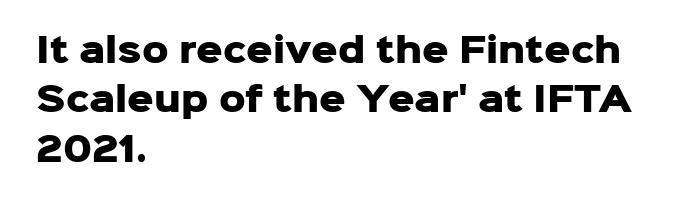
{"serif": "no", "italic": "no", "bold": "yes", "weight": "heavy", "width": "normal", "stroke_contrast": "low", "x_height": "medium", "monospaced": "no", "underline": "no", "align": "left", "line_spacing": "normal", "line_spacing_ratio": 1.5, "letter_spacing": "normal", "letter_spacing_em": 0.0, "glyph_px": 33}
